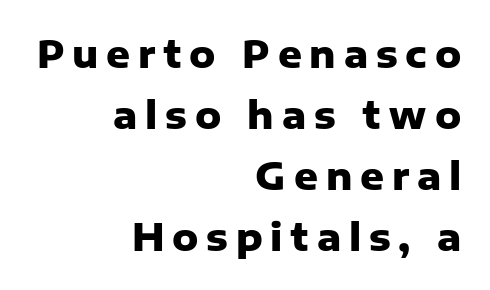
{"serif": "no", "italic": "no", "bold": "yes", "weight": "heavy", "width": "normal", "stroke_contrast": "low", "x_height": "medium", "monospaced": "no", "underline": "no", "align": "right", "line_spacing": "normal", "line_spacing_ratio": 1.65, "letter_spacing": "wide", "letter_spacing_em": 0.21, "glyph_px": 37}
